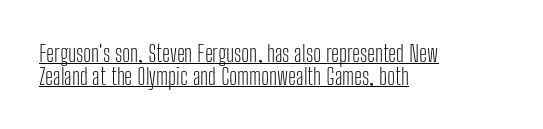
Q: Is the text bold? A: No.
Q: Is the text italic (slanted)? A: No, it is upright.
Q: Is the text underlined? A: Yes.
Q: How is the paragraph aligned? A: Left-aligned.
Q: Is the spacing between letters normal or unusually wide? A: Normal.
Q: Is the spacing between lines tight, normal or loose? A: Tight.
